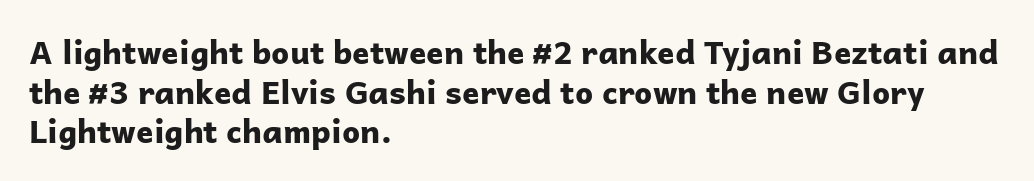
Q: Is the text bold? A: Yes.
Q: Is the text italic (slanted)? A: No, it is upright.
Q: Is the typeface a serif or a sans-serif typeface? A: Sans-serif.
Q: Is the text underlined? A: No.
Q: How is the paragraph aligned? A: Left-aligned.
Q: Is the spacing between letters normal or unusually wide? A: Normal.
Q: Width (condensed, normal, or wide)? A: Normal.
Q: Stroke contrast? A: Low.
Q: x-height? A: Medium.
Q: Monospaced? A: No.
